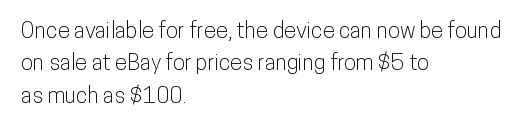
Q: Is the text italic (slanted)? A: No, it is upright.
Q: Is the text underlined? A: No.
Q: How is the paragraph aligned? A: Left-aligned.
Q: Is the spacing between letters normal or unusually wide? A: Normal.
Q: Is the spacing between lines tight, normal or loose? A: Normal.
